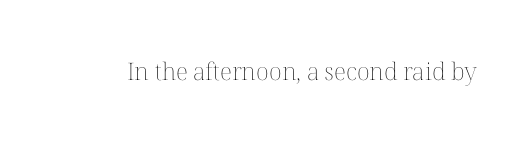
The image shows 24 px text type, upright; set normal letter spacing, not underlined.
